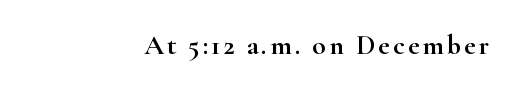
The type family on display is of the serif kind. Reading down the block, your eye finds every line finishing at a fixed right position. Descender tails drop into unmarked territory. The rendering uses natural spacing where letterforms have individual widths. The type sits square on the baseline with zero lean.
